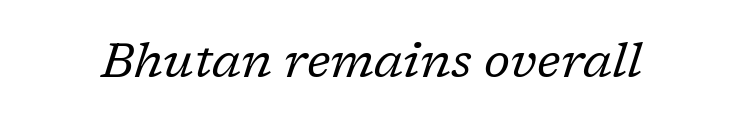
Q: Is the text bold? A: No.
Q: Is the text italic (slanted)? A: Yes, it leans right by about 17 degrees.
Q: Is the typeface a serif or a sans-serif typeface? A: Serif.
Q: Is the text underlined? A: No.
Q: Is the spacing between letters normal or unusually wide? A: Normal.
Q: Width (condensed, normal, or wide)? A: Normal.
Q: Stroke contrast? A: Low.
Q: x-height? A: Medium.
Q: Monospaced? A: No.
